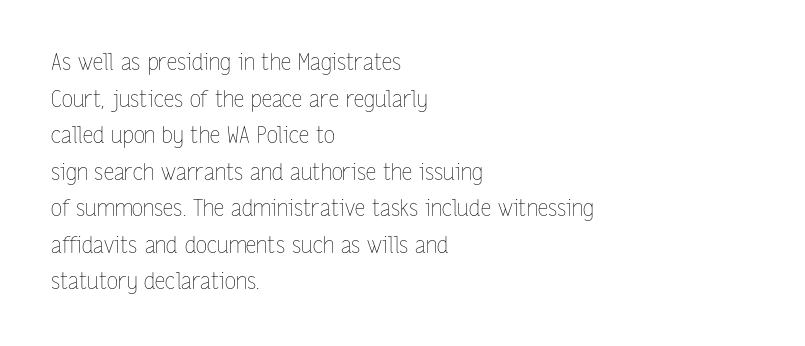
{"italic": "no", "bold": "no", "underline": "no", "align": "left", "line_spacing": "normal", "line_spacing_ratio": 1.59, "letter_spacing": "normal", "letter_spacing_em": 0.0, "glyph_px": 23}
